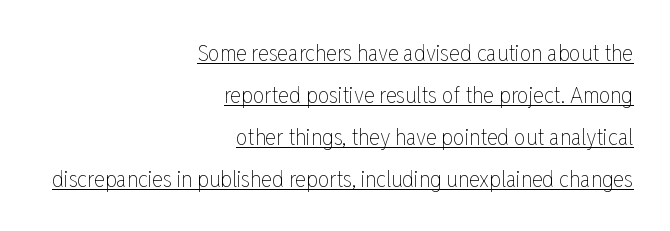
Q: Is the text bold? A: No.
Q: Is the text italic (slanted)? A: No, it is upright.
Q: Is the text underlined? A: Yes.
Q: How is the paragraph aligned? A: Right-aligned.
Q: Is the spacing between letters normal or unusually wide? A: Normal.
